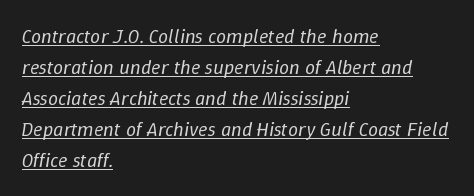
The image shows 20 px text type, italic (leaning right); set left-aligned, normal line spacing (1.55x), normal letter spacing, underlined.
